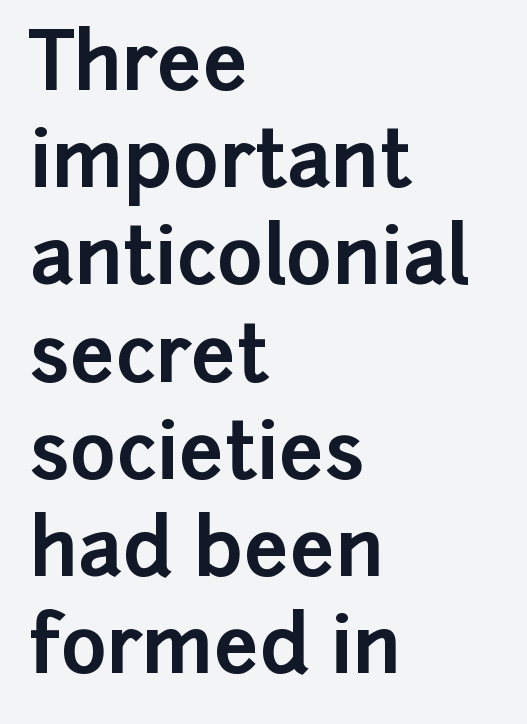
Q: Is the text bold? A: Yes.
Q: Is the text italic (slanted)? A: No, it is upright.
Q: Is the typeface a serif or a sans-serif typeface? A: Sans-serif.
Q: Is the text underlined? A: No.
Q: How is the paragraph aligned? A: Left-aligned.
Q: Is the spacing between letters normal or unusually wide? A: Normal.
Q: Width (condensed, normal, or wide)? A: Normal.
Q: Stroke contrast? A: Low.
Q: x-height? A: Medium.
Q: Monospaced? A: No.
